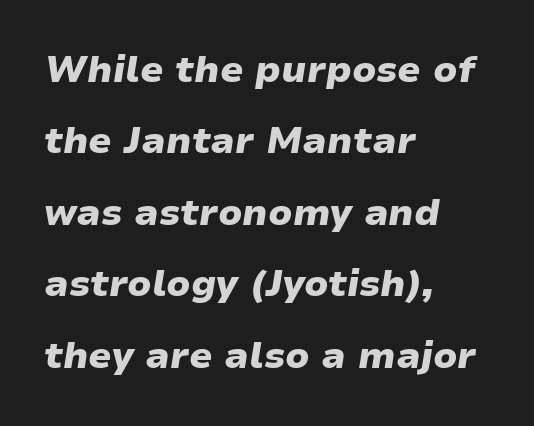
{"italic": "yes", "lean": "right", "slant_degrees": 9, "bold": "yes", "weight": "heavy", "width": "wide", "stroke_contrast": "low", "x_height": "medium", "monospaced": "no", "underline": "no", "align": "left", "line_spacing": "loose", "line_spacing_ratio": 1.93, "letter_spacing": "normal", "letter_spacing_em": 0.0, "glyph_px": 37}
